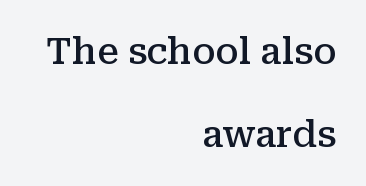
Q: Is the text bold? A: Semi-bold.
Q: Is the text italic (slanted)? A: No, it is upright.
Q: Is the typeface a serif or a sans-serif typeface? A: Serif.
Q: Is the text underlined? A: No.
Q: How is the paragraph aligned? A: Right-aligned.
Q: Is the spacing between letters normal or unusually wide? A: Normal.
Q: Is the spacing between lines tight, normal or loose? A: Loose.
Q: Width (condensed, normal, or wide)? A: Normal.
Q: Stroke contrast? A: Medium.
Q: x-height? A: Medium.
Q: Monospaced? A: No.
